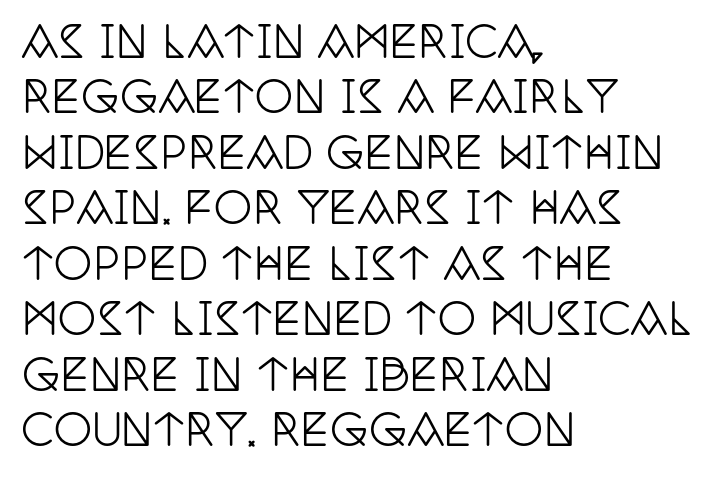
Q: Is the text italic (slanted)? A: No, it is upright.
Q: Is the typeface a serif or a sans-serif typeface? A: Serif.
Q: Is the text underlined? A: No.
Q: How is the paragraph aligned? A: Left-aligned.
Q: Is the spacing between letters normal or unusually wide? A: Normal.
Q: Is the spacing between lines tight, normal or loose? A: Normal.
Q: Width (condensed, normal, or wide)? A: Condensed.
Q: Stroke contrast? A: Low.
Q: x-height? A: Large.
Q: Monospaced? A: No.
